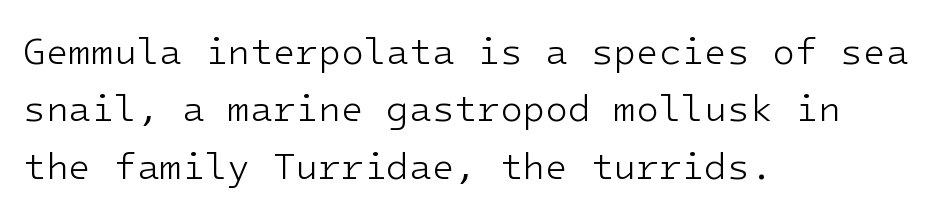
The image shows 37 px light sans-serif type, upright; set left-aligned, normal line spacing (1.55x), normal letter spacing, not underlined; low stroke contrast and a medium x-height.
